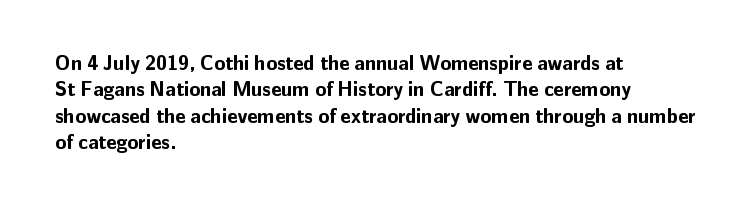
Q: Is the text bold? A: Yes.
Q: Is the text italic (slanted)? A: No, it is upright.
Q: Is the text underlined? A: No.
Q: How is the paragraph aligned? A: Left-aligned.
Q: Is the spacing between letters normal or unusually wide? A: Normal.
Q: Is the spacing between lines tight, normal or loose? A: Normal.
